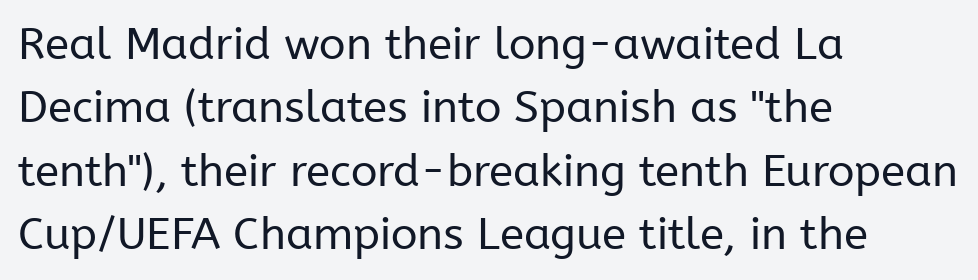
{"serif": "no", "italic": "no", "bold": "no", "weight": "regular", "width": "normal", "stroke_contrast": "low", "x_height": "medium", "monospaced": "no", "underline": "no", "align": "left", "line_spacing": "normal", "line_spacing_ratio": 1.44, "letter_spacing": "normal", "letter_spacing_em": 0.0, "glyph_px": 44}
